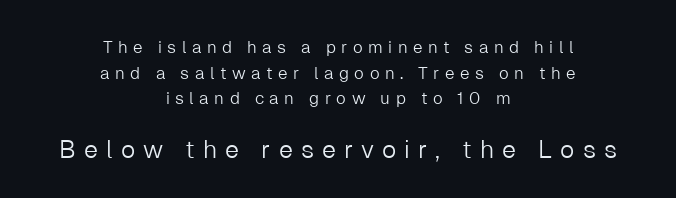
Q: Is the text bold? A: No.
Q: Is the text italic (slanted)? A: No, it is upright.
Q: Is the text underlined? A: No.
Q: How is the paragraph aligned? A: Centered.
Q: Is the spacing between letters normal or unusually wide? A: Unusually wide.
Q: Is the spacing between lines tight, normal or loose? A: Normal.
Q: Which block of text is set in a larger size, the first (top) or the second (bottom)? A: The second (bottom) one.
